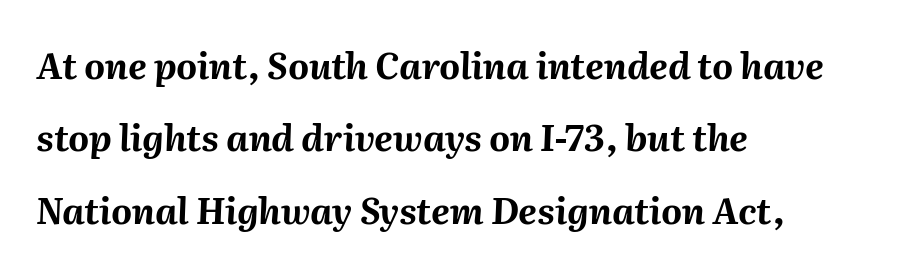
Q: Is the text bold? A: Yes.
Q: Is the text italic (slanted)? A: Yes, it leans right by about 2 degrees.
Q: Is the text underlined? A: No.
Q: How is the paragraph aligned? A: Left-aligned.
Q: Is the spacing between letters normal or unusually wide? A: Normal.
Q: Is the spacing between lines tight, normal or loose? A: Loose.
Q: Width (condensed, normal, or wide)? A: Normal.
Q: Stroke contrast? A: Medium.
Q: x-height? A: Medium.
Q: Monospaced? A: No.
